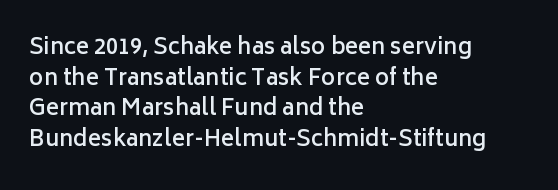
{"italic": "no", "bold": "semi", "underline": "no", "align": "left", "line_spacing": "normal", "line_spacing_ratio": 1.39, "letter_spacing": "normal", "letter_spacing_em": 0.0, "glyph_px": 22}
